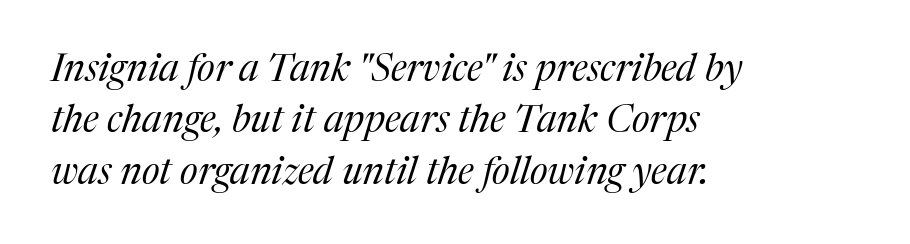
Q: Is the text bold? A: No.
Q: Is the text italic (slanted)? A: Yes, it leans right by about 17 degrees.
Q: Is the typeface a serif or a sans-serif typeface? A: Serif.
Q: Is the text underlined? A: No.
Q: How is the paragraph aligned? A: Left-aligned.
Q: Is the spacing between letters normal or unusually wide? A: Normal.
Q: Is the spacing between lines tight, normal or loose? A: Normal.
Q: Width (condensed, normal, or wide)? A: Normal.
Q: Stroke contrast? A: Medium.
Q: x-height? A: Medium.
Q: Monospaced? A: No.
